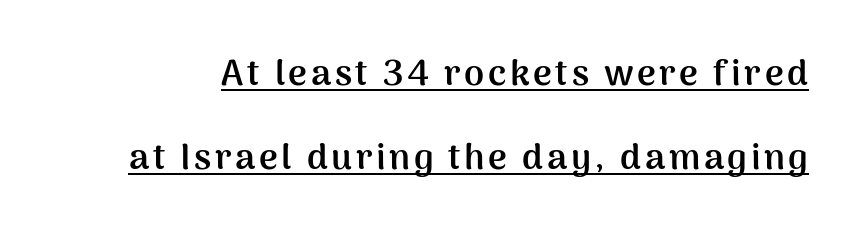
The image shows 36 px semibold sans-serif type, upright; set loose line spacing (2.33x), underlined; medium stroke contrast and a medium x-height.
